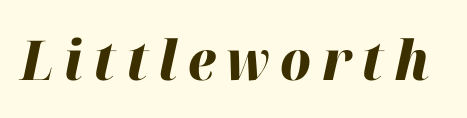
Rule under the text: the space is simply empty. The rendering uses a bold face; every stroke is thick and dark. A typesetter would mark this as italic. Do the characters align in a grid? No, the font is proportional.
